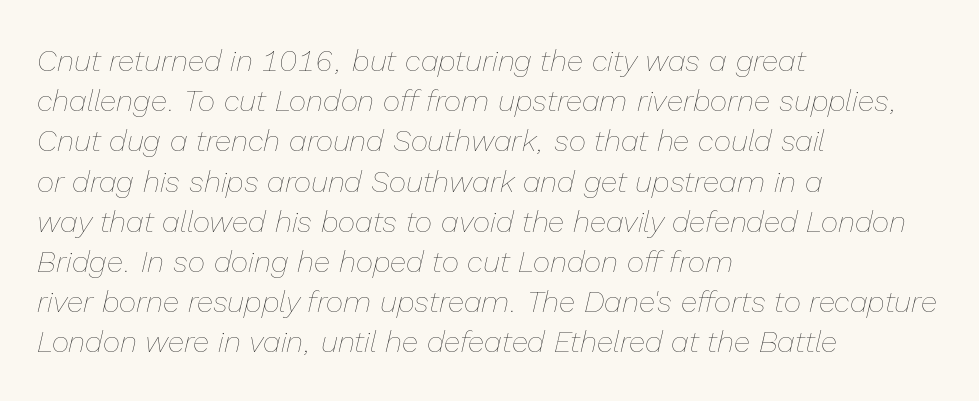
Q: Is the text bold? A: No.
Q: Is the text italic (slanted)? A: Yes, it leans right by about 13 degrees.
Q: Is the text underlined? A: No.
Q: How is the paragraph aligned? A: Left-aligned.
Q: Is the spacing between letters normal or unusually wide? A: Normal.
Q: Is the spacing between lines tight, normal or loose? A: Normal.
Q: Width (condensed, normal, or wide)? A: Normal.
Q: Stroke contrast? A: Low.
Q: x-height? A: Medium.
Q: Monospaced? A: No.
